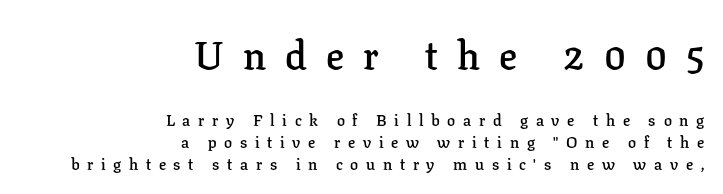
The image shows 40 px semibold serif type, upright; set right-aligned, normal line spacing (1.36x), unusually wide letter spacing (+0.48 em), not underlined; the first (top) block is 2.5x larger; low stroke contrast and a medium x-height.
